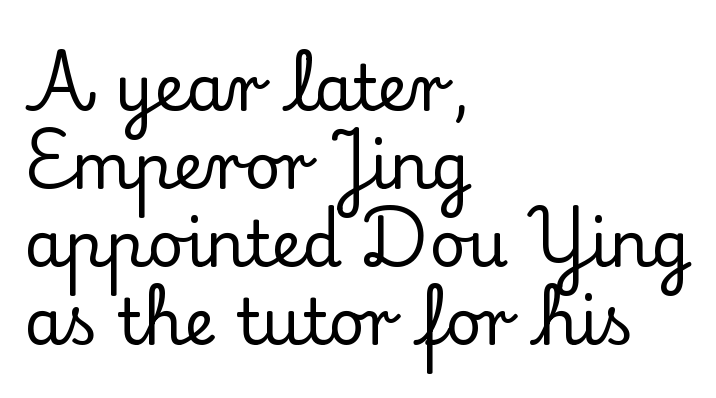
The image shows 63 px serif type, upright; set left-aligned, line spacing 1.24x, normal letter spacing, not underlined; low stroke contrast and a small x-height.
